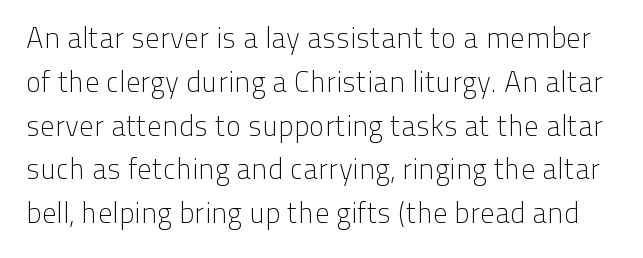
The image shows 29 px light sans-serif type, upright; set normal line spacing (1.51x), normal letter spacing, not underlined; low stroke contrast and a medium x-height.
